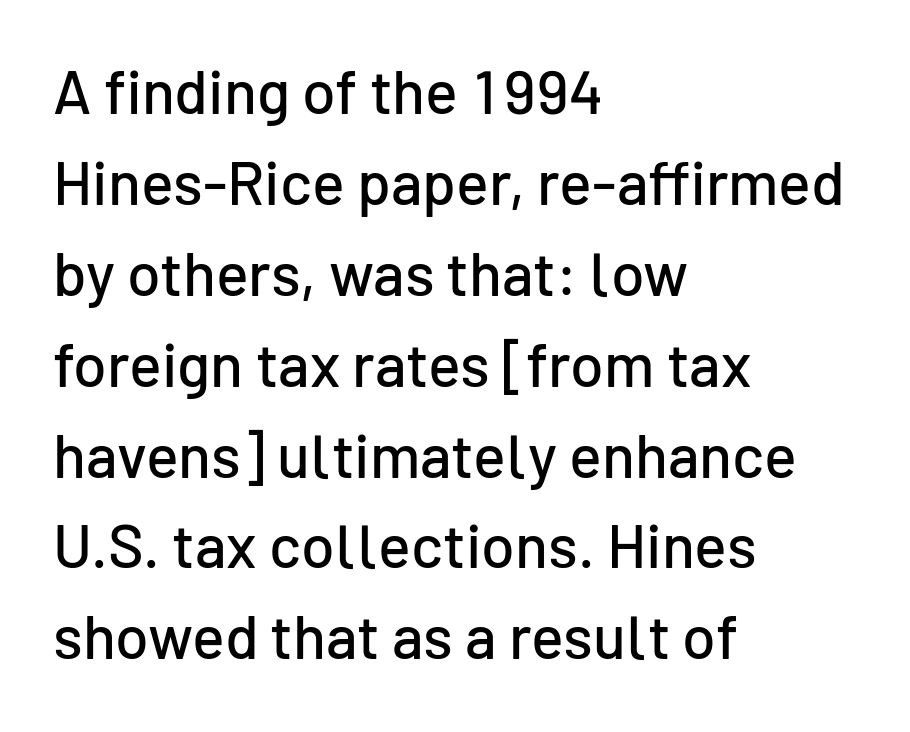
The image shows 61 px sans-serif type, upright; set left-aligned, normal line spacing (1.49x), normal letter spacing, not underlined; low stroke contrast and a medium x-height.
